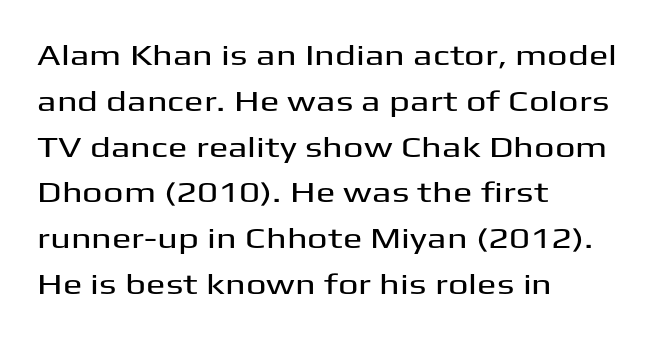
The letters advance in unequal steps, a hallmark of proportional type. Posture: straight, roman, zero tilt. One-word summary of the alignment: left. The space directly below the letters is spotless. A sans-serif font was chosen for this passage. Each word holds together tightly as a unit, with standard inter-letter gaps.
